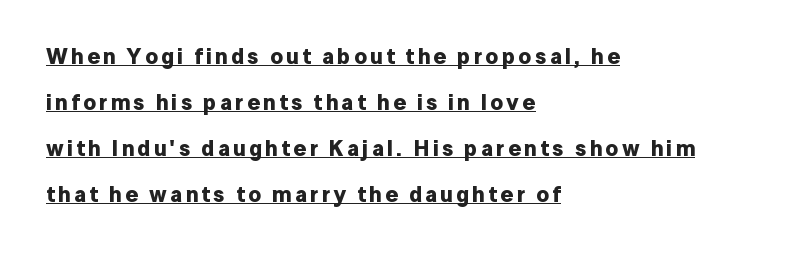
The image shows 22 px bold type, upright; set left-aligned, loose line spacing (2.09x), underlined.
